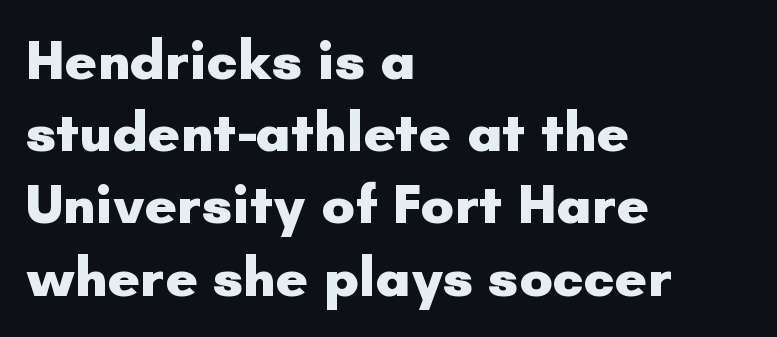
The image shows 56 px heavy sans-serif type, upright; set left-aligned, normal line spacing (1.29x), normal letter spacing, not underlined; low stroke contrast and a small x-height.
